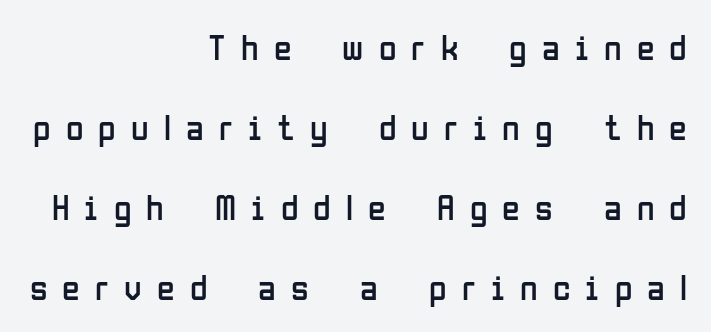
These glyphs show unthickened strokes, regular width or finer. Honestly, there is no underline to notice here at all. Are there feet on the stems? There aren't — it's a sans. The designer dialed line spacing up above the default.
